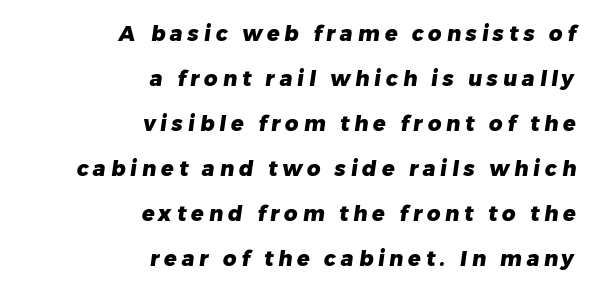
{"bold": "yes", "underline": "no", "align": "right", "line_spacing": "loose", "line_spacing_ratio": 2.14, "letter_spacing": "wide", "letter_spacing_em": 0.23, "glyph_px": 21}
